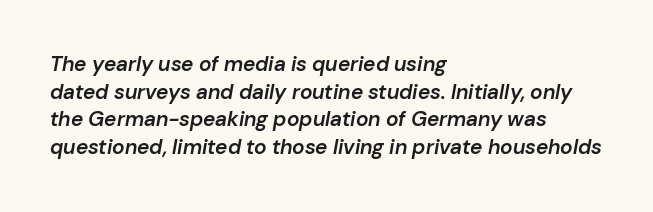
The image shows 21 px text type, italic (leaning right); set left-aligned, normal line spacing (1.32x), normal letter spacing, not underlined.
